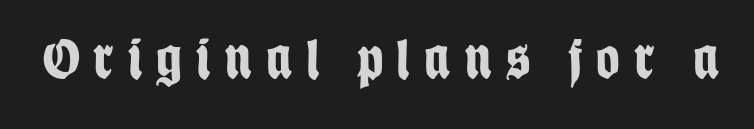
Q: Is the text bold? A: Yes.
Q: Is the text italic (slanted)? A: No, it is upright.
Q: Is the typeface a serif or a sans-serif typeface? A: Sans-serif.
Q: Is the text underlined? A: No.
Q: Is the spacing between letters normal or unusually wide? A: Unusually wide.
Q: Width (condensed, normal, or wide)? A: Condensed.
Q: Stroke contrast? A: Low.
Q: x-height? A: Large.
Q: Monospaced? A: No.
